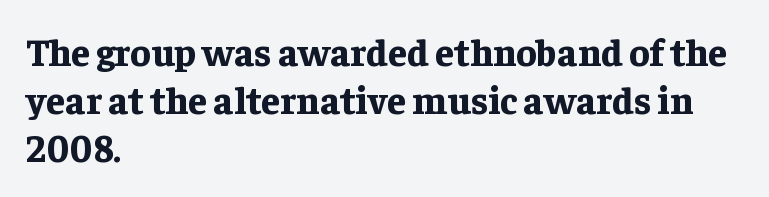
The passage is arranged the way most books set body copy — flush left. Italic: no, the glyphs are upright roman. In terms of weight, the rendering is a true, heavy bold. The strip under each line holds only bare page. Normally led — the rows are evenly, conventionally spaced. Between one letter and the next there's only the usual sliver of space.
